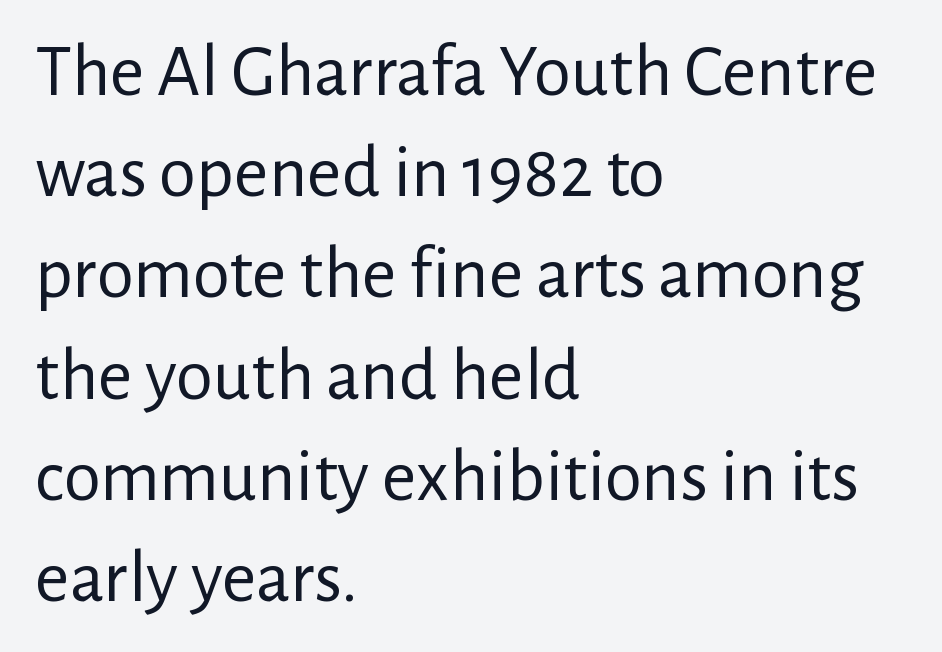
The gap between lines stays unmarked. The designer went with a sans here, leaving each stem footless. The rendering uses natural spacing where letterforms have individual widths. Every row of glyphs begins at an identical x-position on the left. On a weight scale, this lands at 450 or below.
